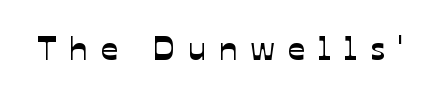
The image shows 34 px sans-serif type; set unusually wide letter spacing (+0.39 em), not underlined; low stroke contrast and a medium x-height.
